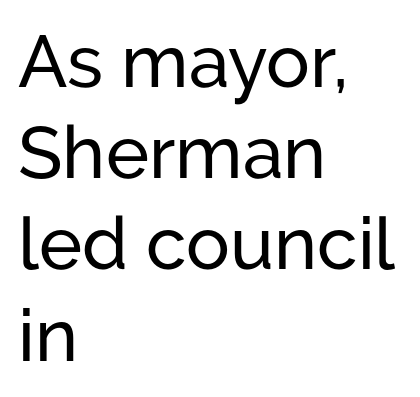
The image shows 73 px sans-serif type, upright; set left-aligned, normal line spacing (1.25x), normal letter spacing, not underlined; low stroke contrast and a medium x-height.
